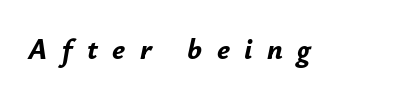
Q: Is the text bold? A: Yes.
Q: Is the text italic (slanted)? A: Yes, it leans right by about 12 degrees.
Q: Is the text underlined? A: No.
Q: Is the spacing between letters normal or unusually wide? A: Unusually wide.
Q: Width (condensed, normal, or wide)? A: Normal.
Q: Stroke contrast? A: Low.
Q: x-height? A: Small.
Q: Monospaced? A: No.
